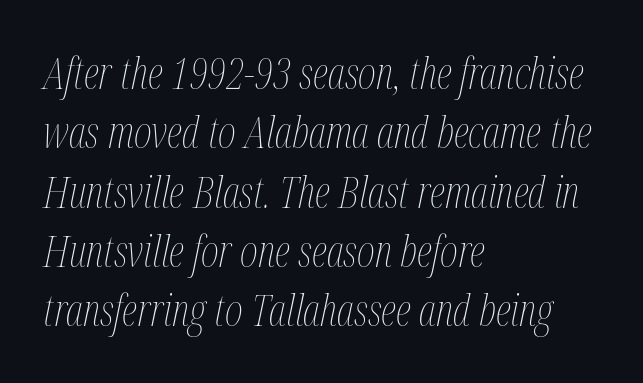
Inter-character spacing is left at the font's built-in metrics. Summary of weight: not heavy and not bold. Only glyphs here, with clear space below each row. The typesetter chose a ragged-right arrangement here. The rendering uses natural spacing where letterforms have individual widths.
